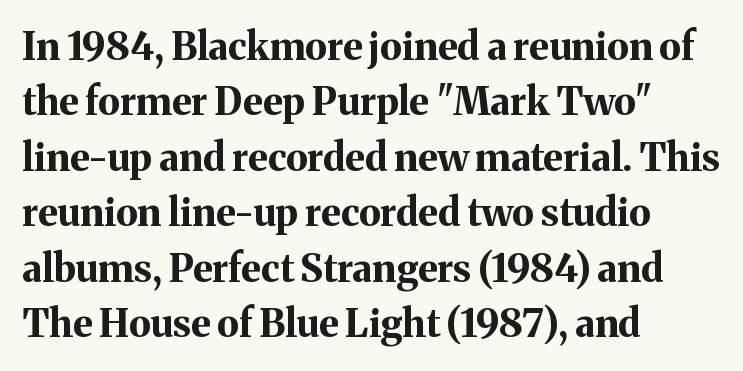
{"serif": "yes", "italic": "no", "bold": "yes", "weight": "bold", "width": "normal", "stroke_contrast": "medium", "x_height": "medium", "monospaced": "no", "underline": "no", "align": "left", "line_spacing": "normal", "line_spacing_ratio": 1.46, "letter_spacing": "normal", "letter_spacing_em": 0.0, "glyph_px": 38}
